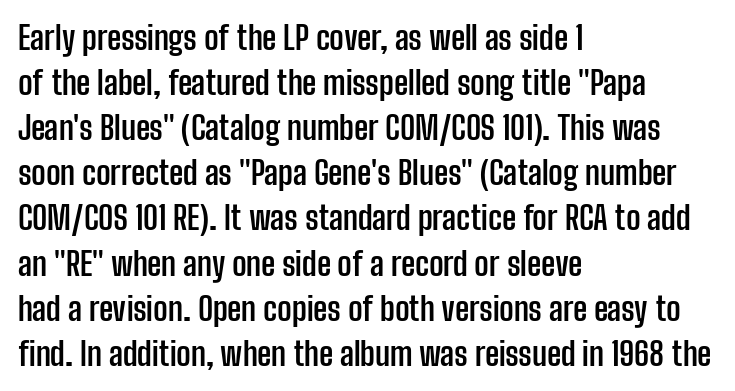
{"serif": "no", "italic": "no", "bold": "yes", "weight": "semibold", "width": "condensed", "stroke_contrast": "low", "x_height": "medium", "monospaced": "no", "underline": "no", "align": "left", "line_spacing": "normal", "line_spacing_ratio": 1.41, "letter_spacing": "normal", "letter_spacing_em": 0.0, "glyph_px": 32}
